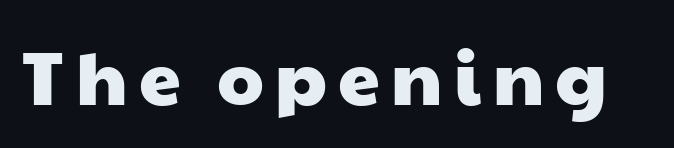
Varying glyph widths throughout — classic text-font behaviour. Honestly, there is no underline to notice here at all. The typeface chosen for these lines omits serifs.
